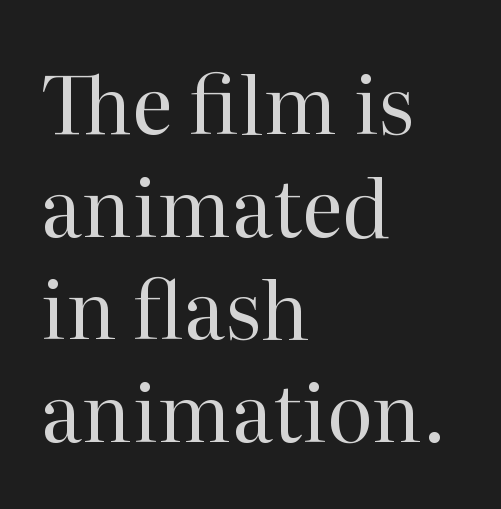
Q: Is the text bold? A: No.
Q: Is the text italic (slanted)? A: No, it is upright.
Q: Is the typeface a serif or a sans-serif typeface? A: Serif.
Q: Is the text underlined? A: No.
Q: How is the paragraph aligned? A: Left-aligned.
Q: Is the spacing between letters normal or unusually wide? A: Normal.
Q: Is the spacing between lines tight, normal or loose? A: Normal.
Q: Width (condensed, normal, or wide)? A: Normal.
Q: Stroke contrast? A: High.
Q: x-height? A: Medium.
Q: Monospaced? A: No.
